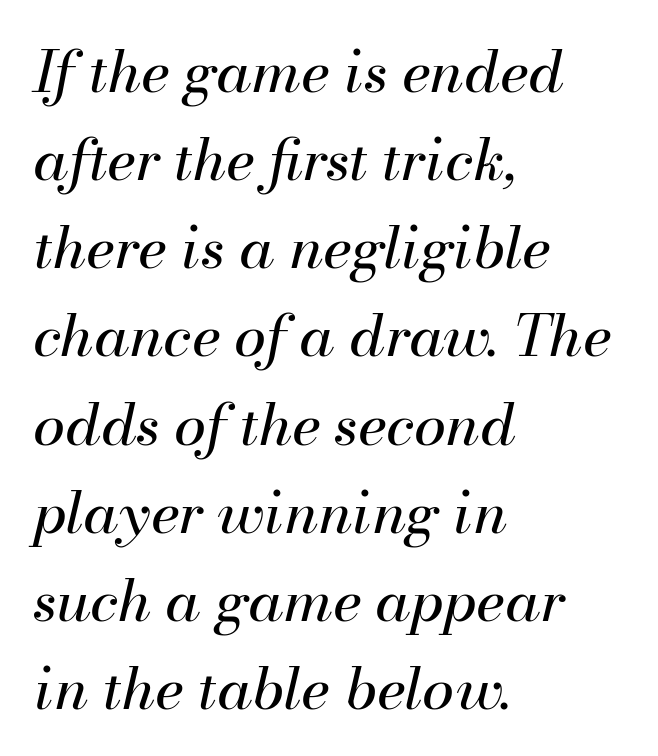
Caption: standard tracking, unaltered. Line starts are locked; line ends wander. Type without underlining. Is this a heavy cut? Hardly; it is regular or lighter. These lines are rendered in a variable-pitch font. Notice how descenders clear the ascenders below comfortably — that's standard leading.
